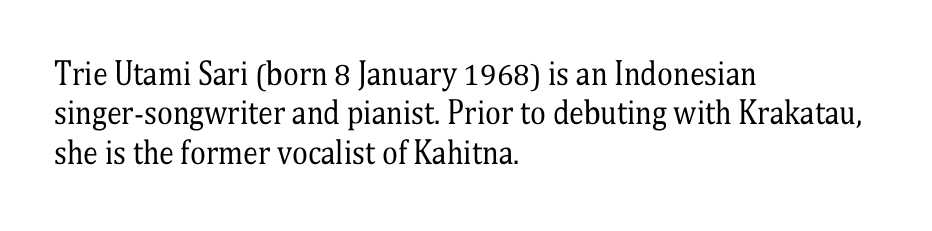
{"serif": "yes", "italic": "no", "bold": "no", "weight": "regular", "width": "condensed", "stroke_contrast": "medium", "x_height": "medium", "monospaced": "no", "underline": "no", "align": "left", "line_spacing": "normal", "line_spacing_ratio": 1.31, "letter_spacing": "normal", "letter_spacing_em": 0.0, "glyph_px": 30}
